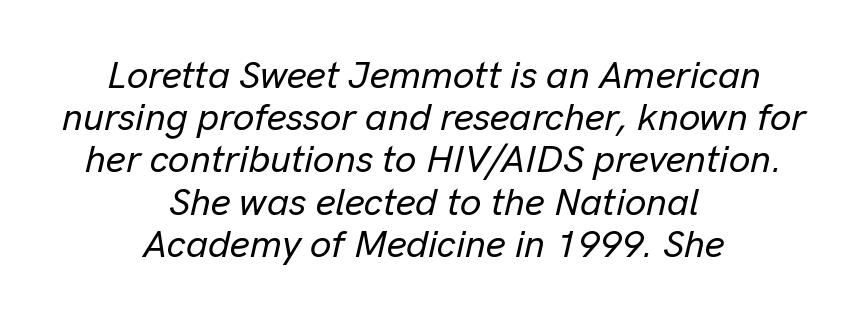
{"italic": "yes", "lean": "right", "slant_degrees": 13, "width": "normal", "stroke_contrast": "low", "x_height": "medium", "monospaced": "no", "underline": "no", "align": "center", "line_spacing": "tight", "line_spacing_ratio": 1.11, "letter_spacing": "normal", "letter_spacing_em": 0.0, "glyph_px": 38}
